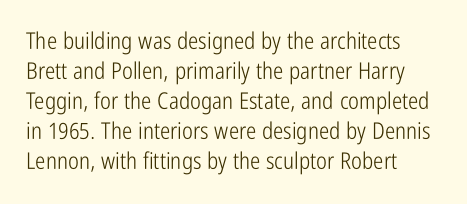
{"italic": "no", "bold": "no", "underline": "no", "align": "left", "line_spacing": "normal", "line_spacing_ratio": 1.3, "letter_spacing": "normal", "letter_spacing_em": 0.0, "glyph_px": 23}
